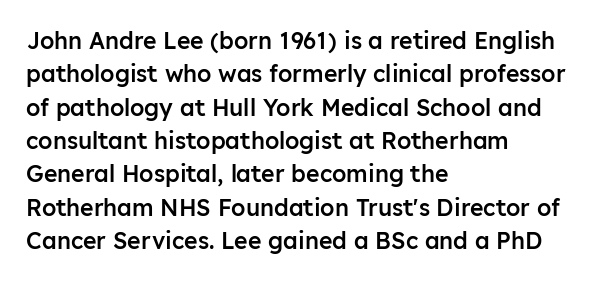
Q: Is the text bold? A: Semi-bold.
Q: Is the text italic (slanted)? A: No, it is upright.
Q: Is the text underlined? A: No.
Q: How is the paragraph aligned? A: Left-aligned.
Q: Is the spacing between letters normal or unusually wide? A: Normal.
Q: Is the spacing between lines tight, normal or loose? A: Normal.
